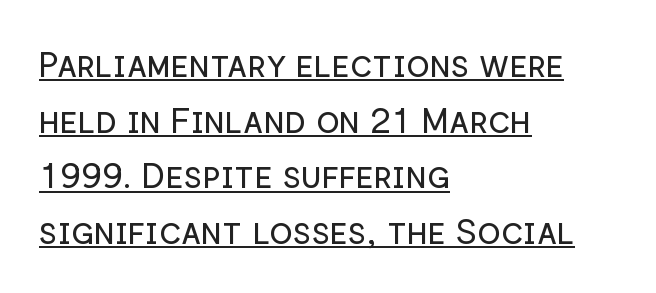
Q: Is the text bold? A: No.
Q: Is the text italic (slanted)? A: No, it is upright.
Q: Is the typeface a serif or a sans-serif typeface? A: Sans-serif.
Q: Is the text underlined? A: Yes.
Q: How is the paragraph aligned? A: Left-aligned.
Q: Is the spacing between letters normal or unusually wide? A: Normal.
Q: Is the spacing between lines tight, normal or loose? A: Normal.
Q: Width (condensed, normal, or wide)? A: Normal.
Q: Stroke contrast? A: Low.
Q: x-height? A: Medium.
Q: Monospaced? A: No.
